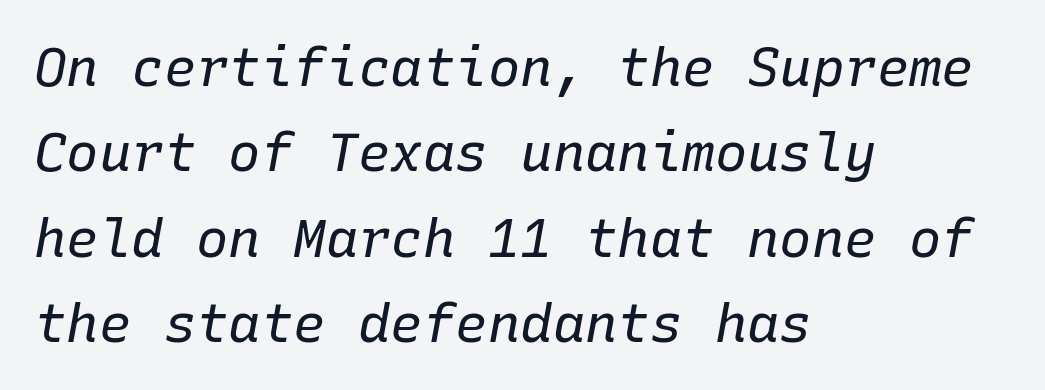
Q: Is the text bold? A: No.
Q: Is the text italic (slanted)? A: Yes, it leans right by about 10 degrees.
Q: Is the text underlined? A: No.
Q: How is the paragraph aligned? A: Left-aligned.
Q: Is the spacing between letters normal or unusually wide? A: Normal.
Q: Is the spacing between lines tight, normal or loose? A: Normal.
Q: Width (condensed, normal, or wide)? A: Normal.
Q: Stroke contrast? A: Low.
Q: x-height? A: Medium.
Q: Monospaced? A: Yes.
